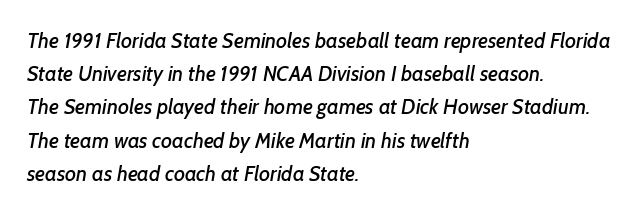
Q: Is the text underlined? A: No.
Q: How is the paragraph aligned? A: Left-aligned.
Q: Is the spacing between letters normal or unusually wide? A: Normal.
Q: Is the spacing between lines tight, normal or loose? A: Normal.
